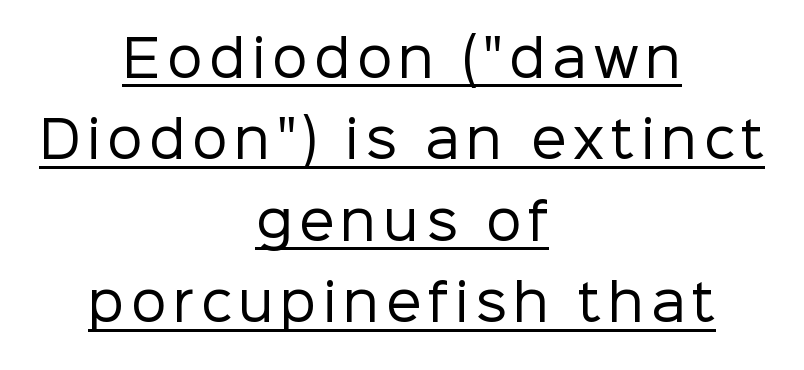
Is the type heavy? It reads as light-to-regular instead. Quick note: not italic, upright. Every row of glyphs is offset so its center matches the block's center. You could not count columns in this text — the font is proportionally spaced. Baseline-to-baseline distance is the conventional proportion of letter height. Somebody hit Ctrl+U on this one — the words are underlined.
